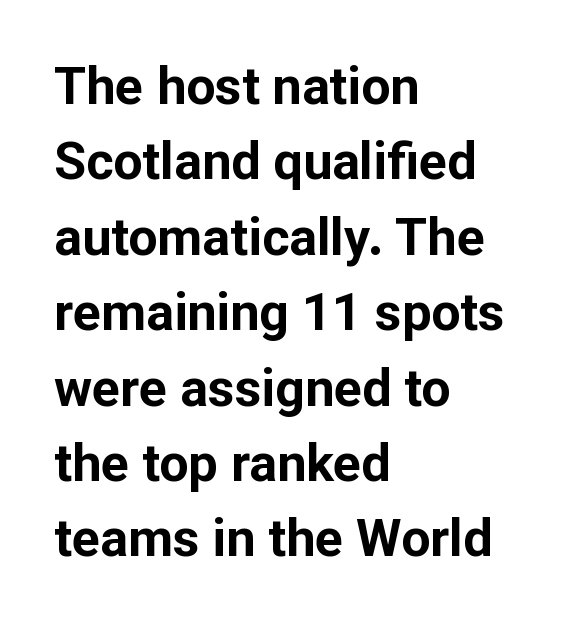
The image shows 52 px bold sans-serif type, upright; set left-aligned, normal line spacing (1.45x), normal letter spacing, not underlined; low stroke contrast and a medium x-height.
